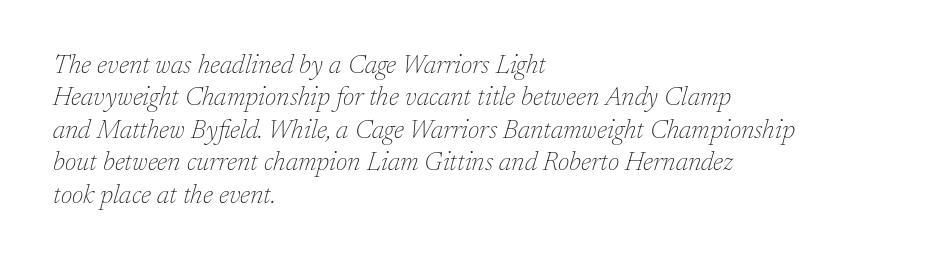
The image shows 26 px text type, italic (leaning right); set left-aligned, normal line spacing (1.25x), normal letter spacing, not underlined.
